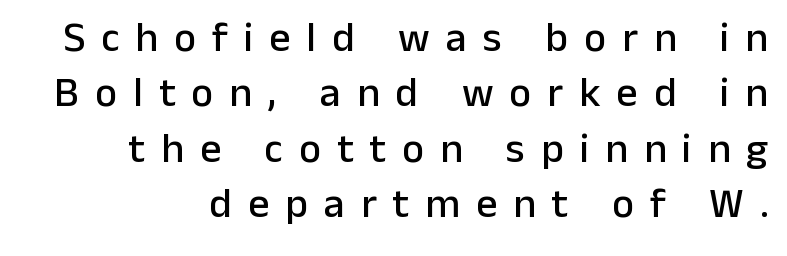
The image shows 42 px sans-serif type, upright; set right-aligned, normal line spacing (1.32x), unusually wide letter spacing (+0.38 em), not underlined; low stroke contrast and a medium x-height.
